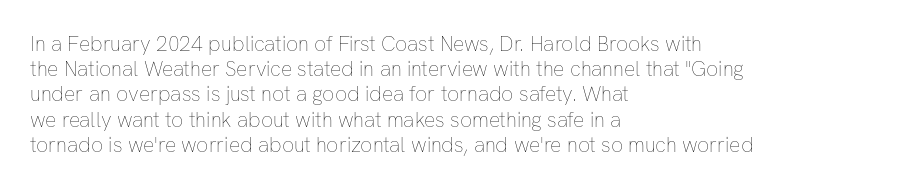
The letterforms sit shoulder to shoulder at normal distance. Typeset ragged right — the left edge is the straight one. The lettering holds an erect, upright posture throughout. Vertical stems look standard width or narrower in stroke. Beneath every word, the page is bare.
